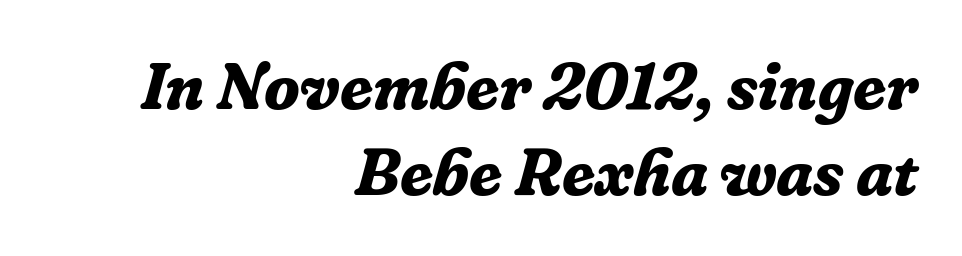
The image shows 66 px bold serif type, italic (leaning right); set right-aligned, normal line spacing (1.3x), normal letter spacing, not underlined; low stroke contrast and a medium x-height.
